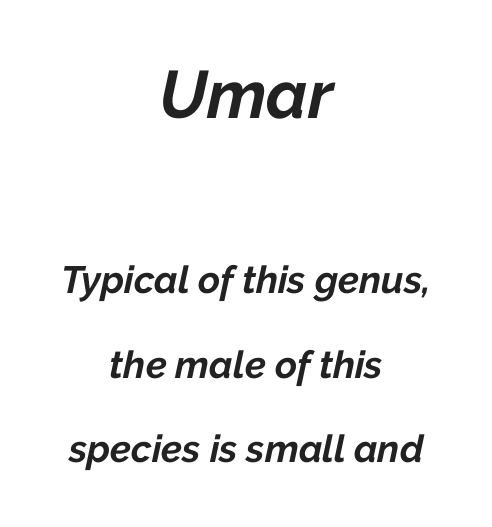
Q: Is the text bold? A: Yes.
Q: Is the text italic (slanted)? A: Yes, it leans right by about 12 degrees.
Q: Is the text underlined? A: No.
Q: How is the paragraph aligned? A: Centered.
Q: Is the spacing between letters normal or unusually wide? A: Normal.
Q: Is the spacing between lines tight, normal or loose? A: Loose.
Q: Which block of text is set in a larger size, the first (top) or the second (bottom)? A: The first (top) one.
Q: Width (condensed, normal, or wide)? A: Normal.
Q: Stroke contrast? A: Low.
Q: x-height? A: Medium.
Q: Monospaced? A: No.
